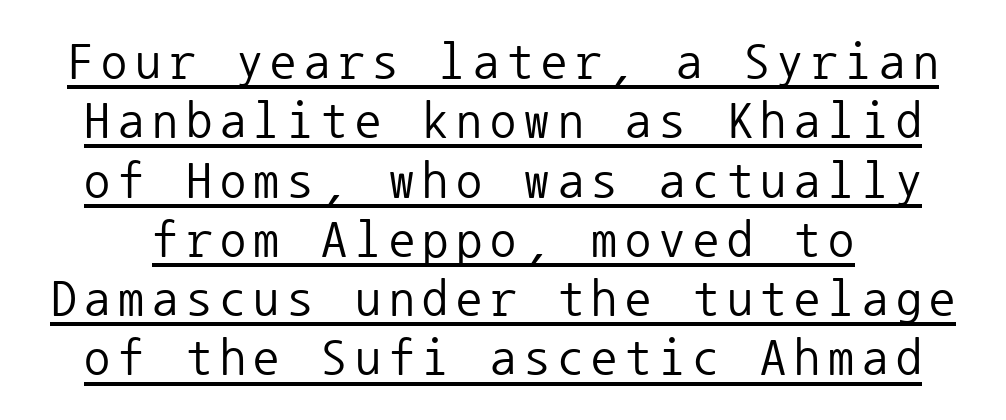
Check the space under the baseline: a stroke is drawn there. The rendering uses a small line-height, squeezing the rows. The lettering holds an erect, upright posture throughout. The rendering shows plain stroke endings on the letterforms — a sans-serif design.
